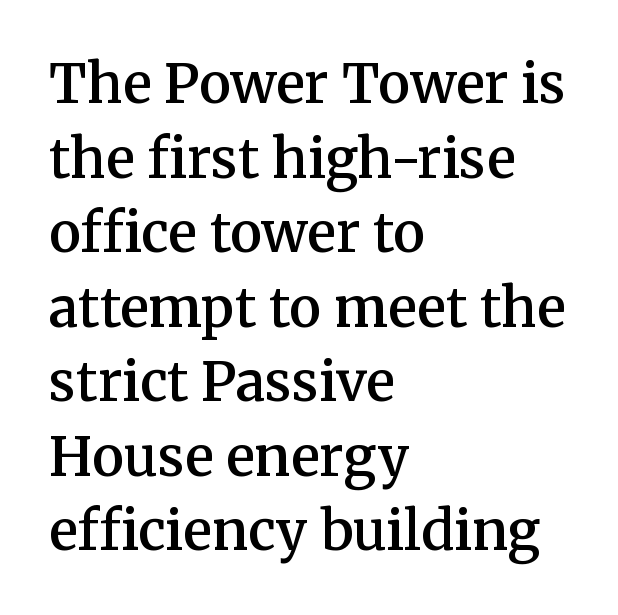
Q: Is the text bold? A: Semi-bold.
Q: Is the text italic (slanted)? A: No, it is upright.
Q: Is the typeface a serif or a sans-serif typeface? A: Serif.
Q: Is the text underlined? A: No.
Q: How is the paragraph aligned? A: Left-aligned.
Q: Is the spacing between letters normal or unusually wide? A: Normal.
Q: Is the spacing between lines tight, normal or loose? A: Normal.
Q: Width (condensed, normal, or wide)? A: Normal.
Q: Stroke contrast? A: Medium.
Q: x-height? A: Medium.
Q: Monospaced? A: No.
